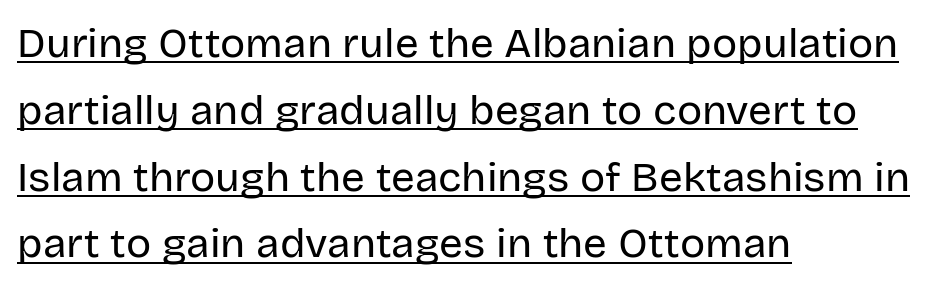
{"serif": "no", "italic": "no", "bold": "no", "weight": "regular", "width": "normal", "stroke_contrast": "low", "x_height": "large", "monospaced": "no", "underline": "yes", "align": "left", "line_spacing": "normal", "line_spacing_ratio": 1.59, "letter_spacing": "normal", "letter_spacing_em": 0.0, "glyph_px": 42}
